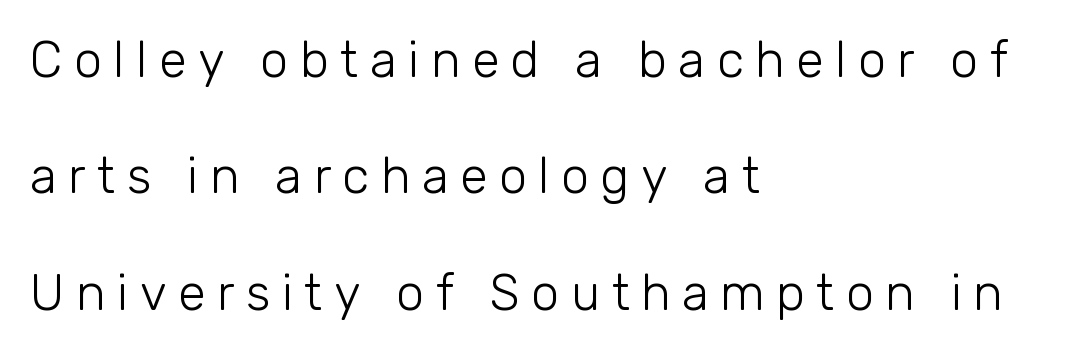
The image shows 50 px light sans-serif type, upright; set left-aligned, loose line spacing (2.33x), unusually wide letter spacing (+0.23 em), not underlined; low stroke contrast and a medium x-height.
